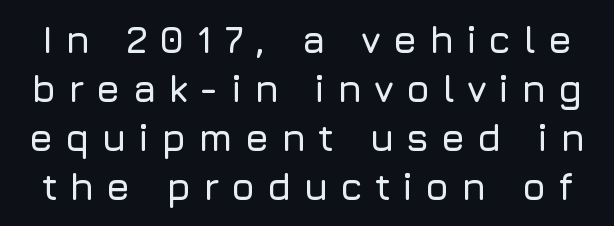
{"serif": "no", "italic": "no", "width": "normal", "stroke_contrast": "low", "x_height": "medium", "monospaced": "no", "underline": "no", "line_spacing": "normal", "line_spacing_ratio": 1.29, "letter_spacing": "wide", "letter_spacing_em": 0.31, "glyph_px": 38}
